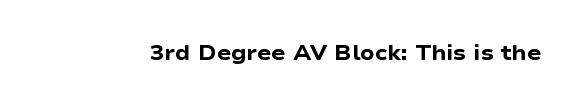
Q: Is the text bold? A: Yes.
Q: Is the text italic (slanted)? A: No, it is upright.
Q: Is the text underlined? A: No.
Q: Is the spacing between letters normal or unusually wide? A: Normal.
